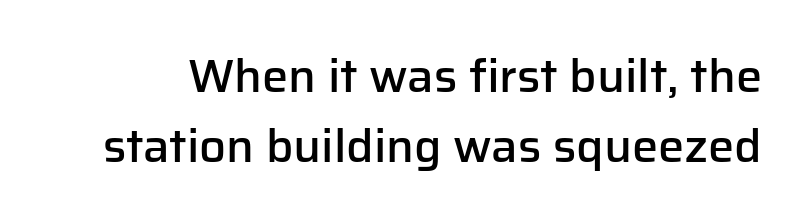
{"serif": "no", "italic": "no", "bold": "semi", "weight": "semibold", "width": "normal", "stroke_contrast": "low", "x_height": "medium", "monospaced": "no", "underline": "no", "line_spacing": "normal", "line_spacing_ratio": 1.48, "letter_spacing": "normal", "letter_spacing_em": 0.0, "glyph_px": 47}
